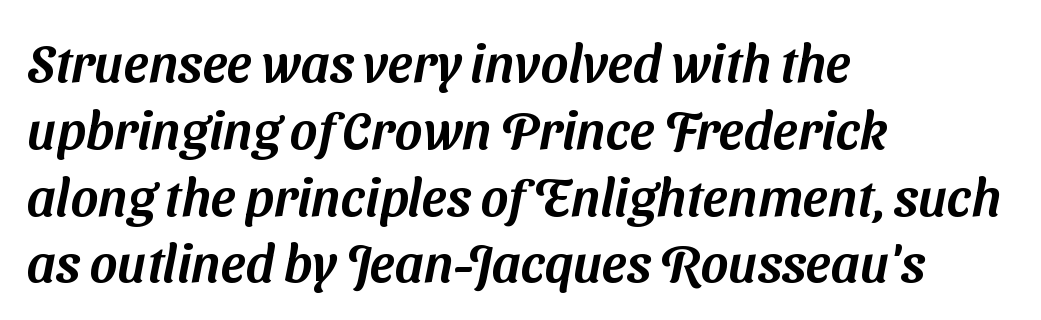
Q: Is the typeface a serif or a sans-serif typeface? A: Sans-serif.
Q: Is the text underlined? A: No.
Q: How is the paragraph aligned? A: Left-aligned.
Q: Is the spacing between letters normal or unusually wide? A: Normal.
Q: Is the spacing between lines tight, normal or loose? A: Normal.
Q: Width (condensed, normal, or wide)? A: Normal.
Q: Stroke contrast? A: Medium.
Q: x-height? A: Medium.
Q: Monospaced? A: No.
